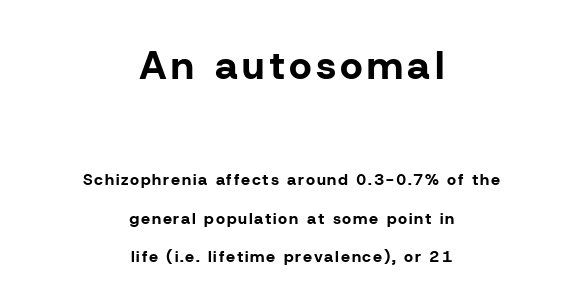
{"serif": "no", "italic": "no", "bold": "yes", "weight": "bold", "width": "normal", "stroke_contrast": "low", "x_height": "medium", "monospaced": "no", "underline": "no", "align": "center", "line_spacing": "loose", "line_spacing_ratio": 2.42, "larger_block": "first", "size_ratio": 2.5, "glyph_px": 40}
